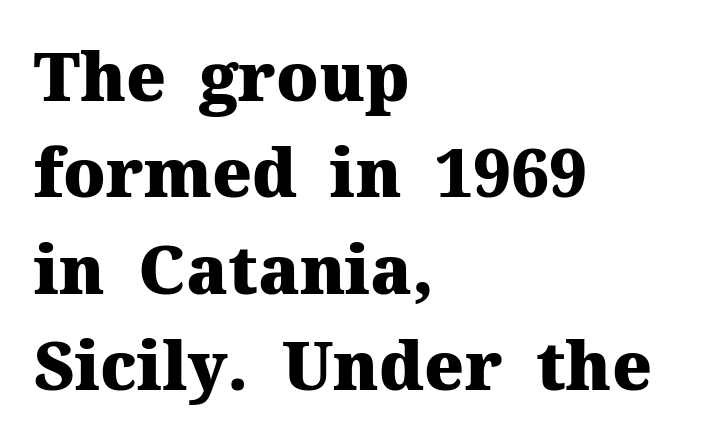
Emphasis by weight is at full strength: bold. The face used here is rendered with its standard letterfit. A roman cut, with each character standing at attention. The paragraph has a hard left edge and a soft right edge. Whoever set this chose a conventional vertical rhythm.
